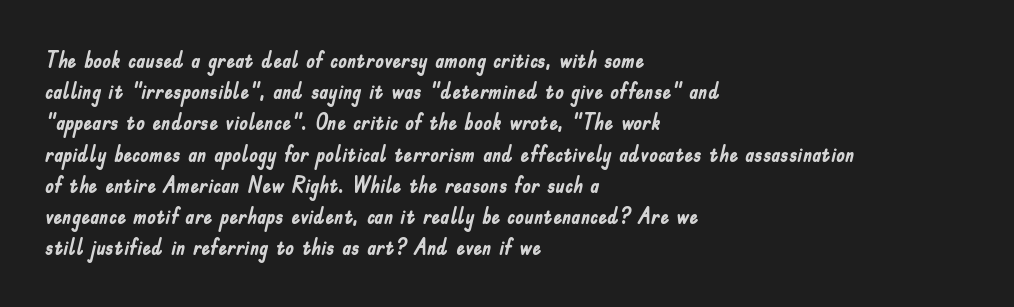
{"bold": "yes", "underline": "no", "align": "left", "line_spacing": "normal", "line_spacing_ratio": 1.42, "letter_spacing": "normal", "letter_spacing_em": 0.0, "glyph_px": 22}
